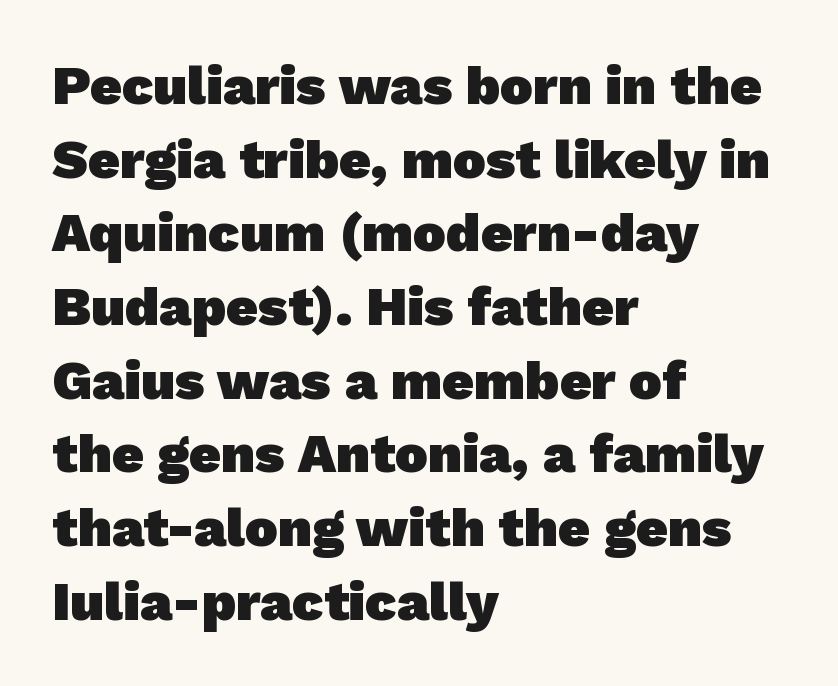
{"serif": "no", "bold": "yes", "weight": "heavy", "width": "normal", "stroke_contrast": "low", "x_height": "medium", "monospaced": "no", "underline": "no", "align": "left", "line_spacing": "normal", "line_spacing_ratio": 1.34, "letter_spacing": "normal", "letter_spacing_em": 0.0, "glyph_px": 55}
